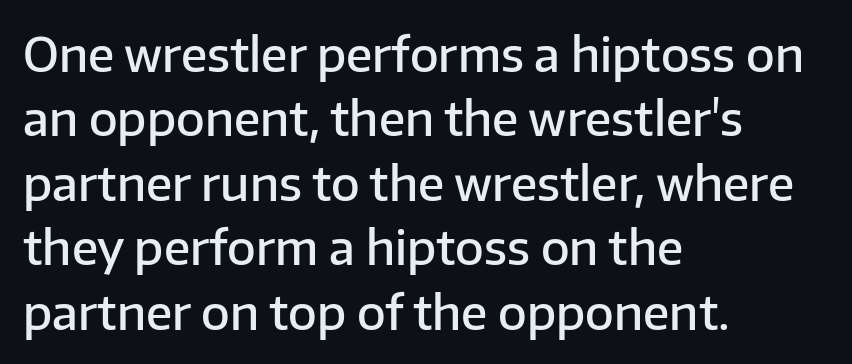
Q: Is the text bold? A: Semi-bold.
Q: Is the text italic (slanted)? A: No, it is upright.
Q: Is the typeface a serif or a sans-serif typeface? A: Sans-serif.
Q: Is the text underlined? A: No.
Q: How is the paragraph aligned? A: Left-aligned.
Q: Is the spacing between letters normal or unusually wide? A: Normal.
Q: Is the spacing between lines tight, normal or loose? A: Normal.
Q: Width (condensed, normal, or wide)? A: Normal.
Q: Stroke contrast? A: Low.
Q: x-height? A: Medium.
Q: Monospaced? A: No.
